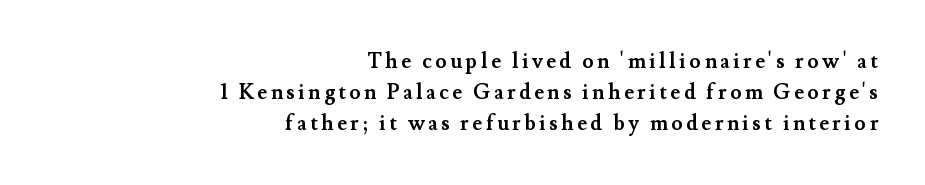
{"italic": "no", "bold": "yes", "underline": "no", "align": "right", "line_spacing": "normal", "line_spacing_ratio": 1.47, "glyph_px": 21}
